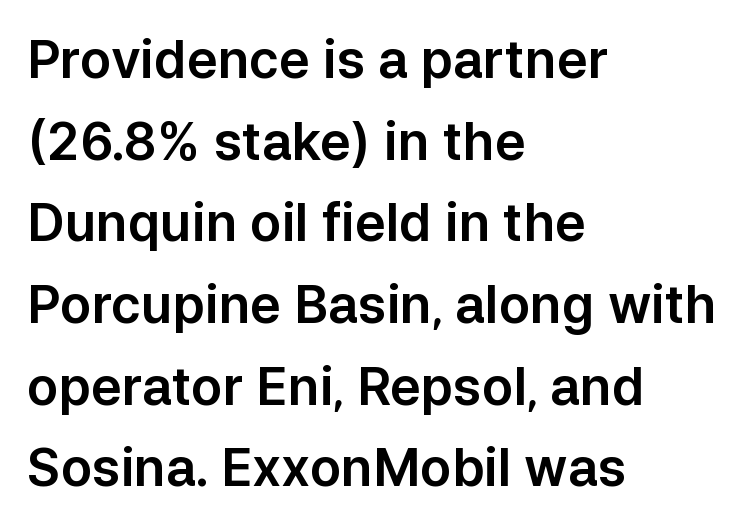
{"serif": "no", "italic": "no", "width": "normal", "stroke_contrast": "low", "x_height": "medium", "monospaced": "no", "underline": "no", "align": "left", "line_spacing": "normal", "line_spacing_ratio": 1.57, "letter_spacing": "normal", "letter_spacing_em": 0.0, "glyph_px": 52}
